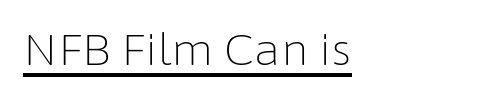
Do the characters align in a grid? No, the font is proportional. In terms of posture, this sample is upright. Which margin do the lines hug? The left one — the right edge is uneven. The typeface chosen for these lines omits serifs. This reads as an unemphasized weight, regular at the heaviest. The specimen includes a rule beneath the text block's lines.
